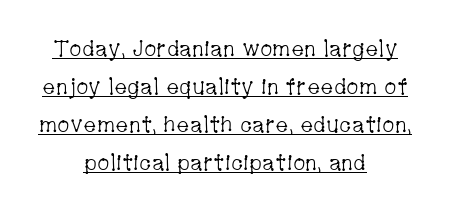
The image shows 22 px text type, upright; set centered, line spacing 1.73x, normal letter spacing, underlined.
